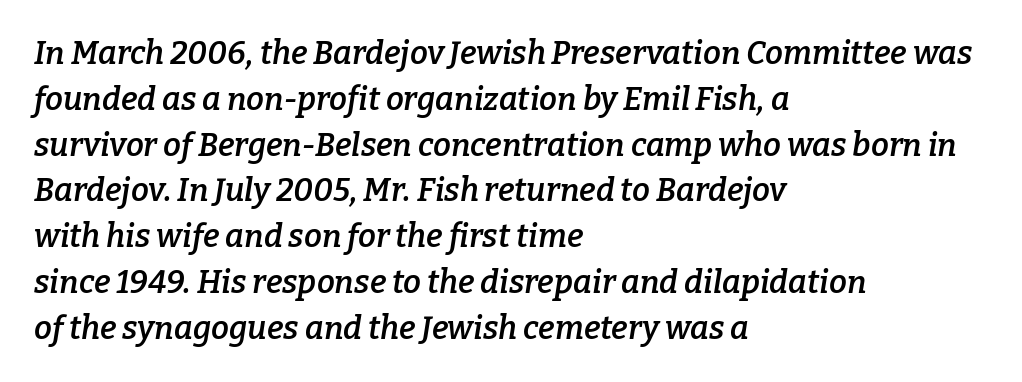
Nothing unusual about the tracking: characters are spaced as the font intends. Reading down the column, the eye jumps a familiar distance to each next line. Typographically, this falls in the serif category. Type without underlining. As a designer I'd log this as weight 600, semibold. The passage shown is typed in a proportional face where columns would drift.
